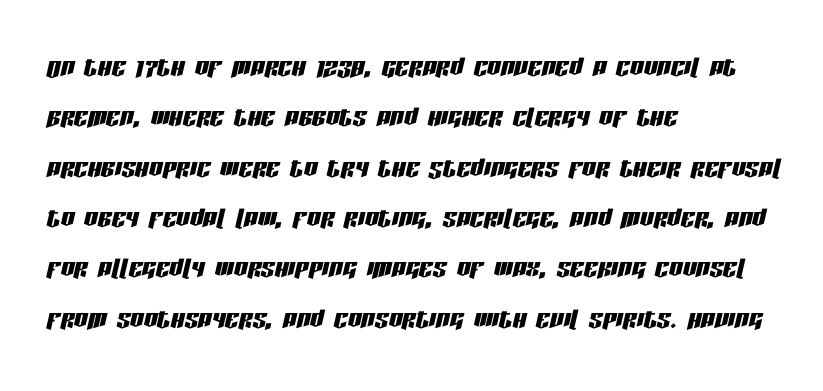
Q: Is the text italic (slanted)? A: Yes, it leans right by about 13 degrees.
Q: Is the text underlined? A: No.
Q: How is the paragraph aligned? A: Left-aligned.
Q: Is the spacing between letters normal or unusually wide? A: Normal.
Q: Is the spacing between lines tight, normal or loose? A: Normal.
Q: Width (condensed, normal, or wide)? A: Condensed.
Q: Stroke contrast? A: Low.
Q: x-height? A: Large.
Q: Monospaced? A: No.
